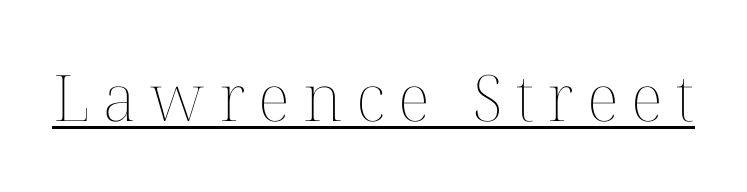
The image shows 64 px thin type, upright; set unusually wide letter spacing (+0.21 em), underlined; medium stroke contrast and a medium x-height.
